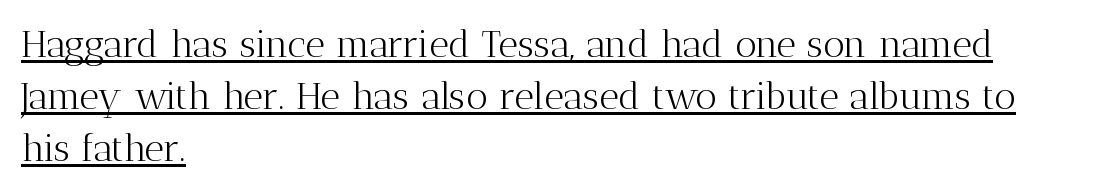
Q: Is the text bold? A: No.
Q: Is the text italic (slanted)? A: No, it is upright.
Q: Is the typeface a serif or a sans-serif typeface? A: Serif.
Q: Is the text underlined? A: Yes.
Q: How is the paragraph aligned? A: Left-aligned.
Q: Is the spacing between letters normal or unusually wide? A: Normal.
Q: Is the spacing between lines tight, normal or loose? A: Normal.
Q: Width (condensed, normal, or wide)? A: Normal.
Q: Stroke contrast? A: Medium.
Q: x-height? A: Medium.
Q: Monospaced? A: No.
